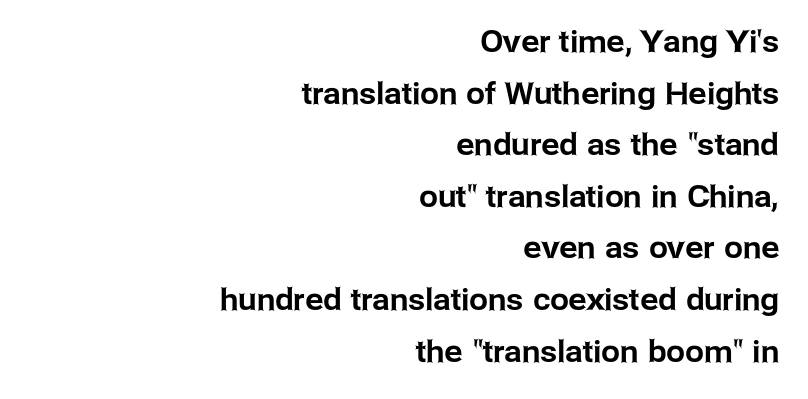
Between one letter and the next there's only the usual sliver of space. Is this a sans? Yes — the strokes have no serifs. You can tell it's not italic because the verticals are truly vertical. The passage shown is not underscored anywhere. Proportional: the letters do not fall into vertical columns.
